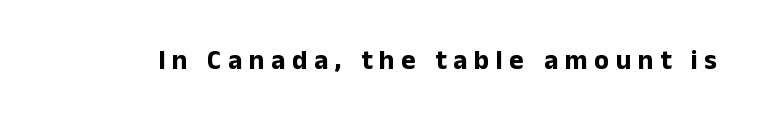
In terms of letterspacing, this is a distinctly airy, spread setting. Stroke thickness is high; the sample reads as a true bold. The space directly below the letters is spotless. Upright lettering throughout.
